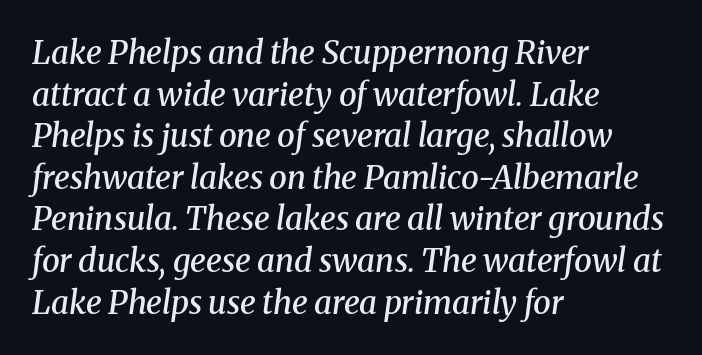
Q: Is the text bold? A: Semi-bold.
Q: Is the text italic (slanted)? A: Yes, it leans right by about 8 degrees.
Q: Is the typeface a serif or a sans-serif typeface? A: Serif.
Q: Is the text underlined? A: No.
Q: How is the paragraph aligned? A: Left-aligned.
Q: Is the spacing between letters normal or unusually wide? A: Normal.
Q: Is the spacing between lines tight, normal or loose? A: Normal.
Q: Width (condensed, normal, or wide)? A: Normal.
Q: Stroke contrast? A: Medium.
Q: x-height? A: Medium.
Q: Monospaced? A: No.
